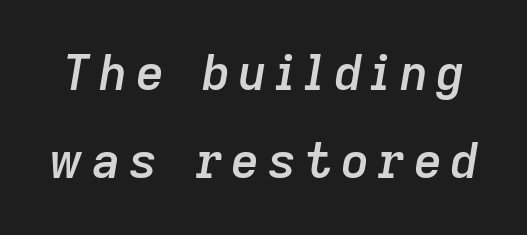
Q: Is the text bold? A: Semi-bold.
Q: Is the text italic (slanted)? A: Yes, it leans right by about 9 degrees.
Q: Is the text underlined? A: No.
Q: Width (condensed, normal, or wide)? A: Normal.
Q: Stroke contrast? A: Low.
Q: x-height? A: Medium.
Q: Monospaced? A: No.
